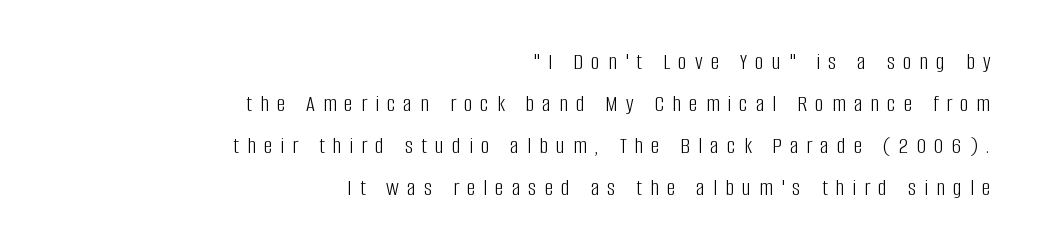
One-word summary of the alignment: right. You could only call the tracking loose — the letters float apart. Bare-footed words on every line. A roman cut, with each character standing at attention. Stem width sits at or under what a default text font uses.
